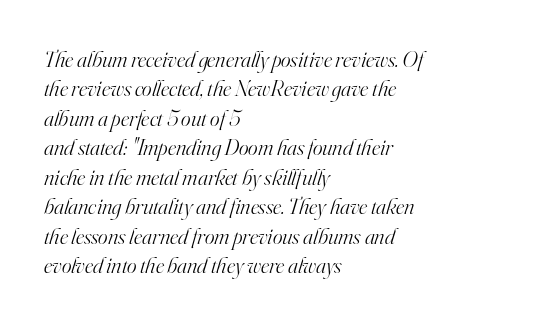
Spacing between characters is what you'd get straight out of the box. Emphasis-style slanted type is in use. This reads as an unemphasized weight, regular at the heaviest. Each line starts at the same left margin while the right side varies. Interline gaps are of average width in this sample.
